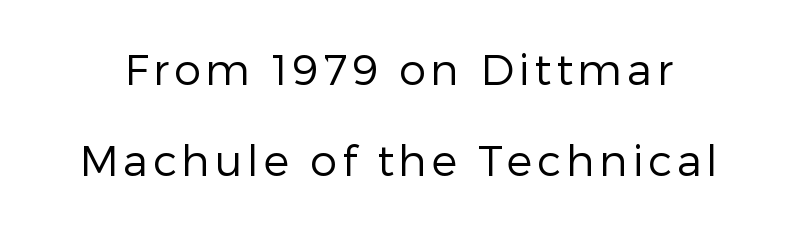
{"serif": "no", "italic": "no", "bold": "no", "weight": "regular", "width": "normal", "stroke_contrast": "low", "x_height": "medium", "monospaced": "no", "underline": "no", "line_spacing": "loose", "line_spacing_ratio": 2.12, "glyph_px": 43}
